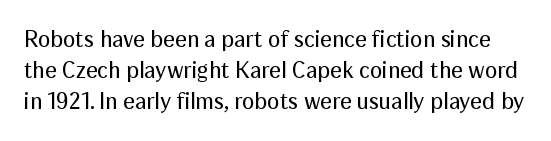
Stroke thickness stays within the range of a standard reading face or lighter. The passage shown stacks its lines at a standard gap. A typesetter would mark this as roman, not italic. The zone under the glyphs is completely vacant.
